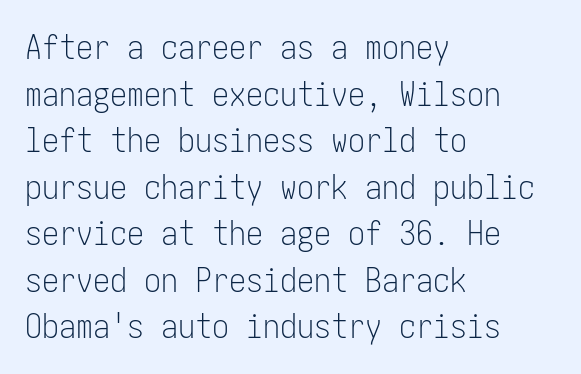
How would I describe the line gaps? Plain and ordinary. You can tell from the bare stems that sans-serif type was used. All the whitespace from short lines collects on the right. The words here are not underlined. You could call the tracking neutral — neither tight nor loose.
